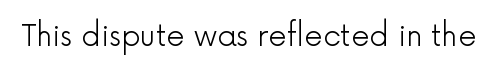
The image shows 29 px light sans-serif type, upright; set normal letter spacing, not underlined; a medium x-height.
